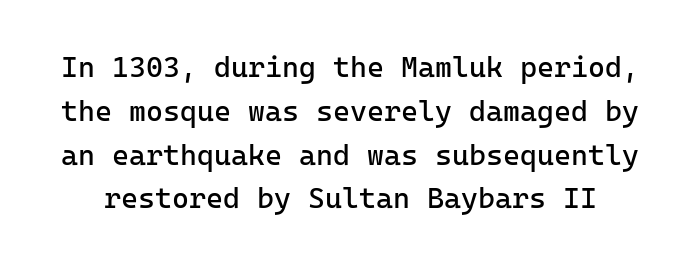
The image shows 29 px regular-weight sans-serif type, upright, monospaced; set normal line spacing (1.51x), normal letter spacing, not underlined; low stroke contrast and a medium x-height.
